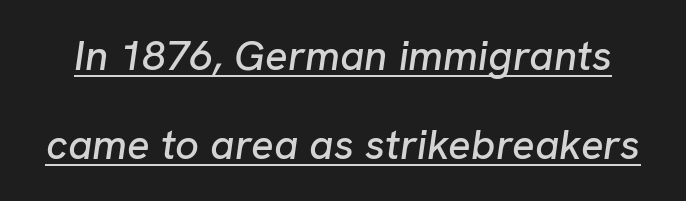
Is this a fixed-width face? No — the glyphs have proportional, varying widths. This block would shrink considerably if given ordinary leading; it's expanded now. The rendering uses the underline text-decoration. It's the slanting kind of type.
